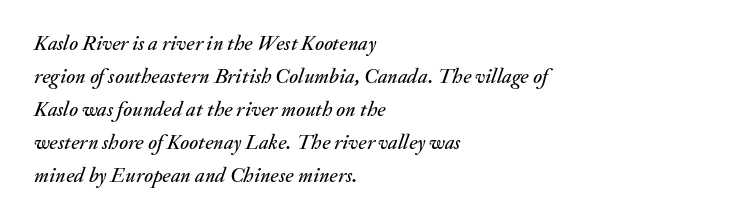
{"italic": "yes", "lean": "right", "slant_degrees": 20, "underline": "no", "align": "left", "line_spacing": "normal", "line_spacing_ratio": 1.57, "letter_spacing": "normal", "letter_spacing_em": 0.0, "glyph_px": 21}
